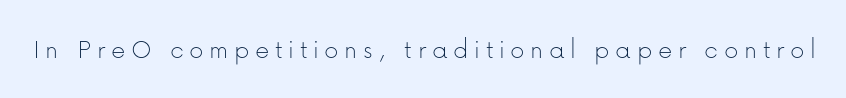
Looks like regular typesetting: each glyph gets only the width it needs. The face looks like a standard text weight, possibly lighter. This rendering features lettering with no underline. Nope, not italic — everything's standing straight. You could only call the tracking loose — the letters float apart.
